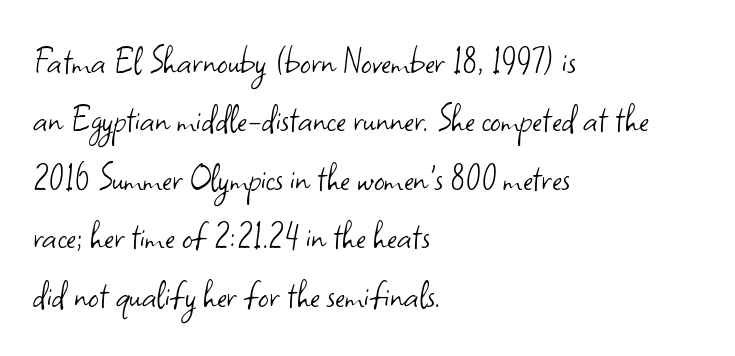
The face used here is proportionally spaced, like ordinary book or web type. What kind of face is this? One without serifs — a sans. Clear beneath every line of the passage. Compared with typical body copy, the letter spacing here is the same.
